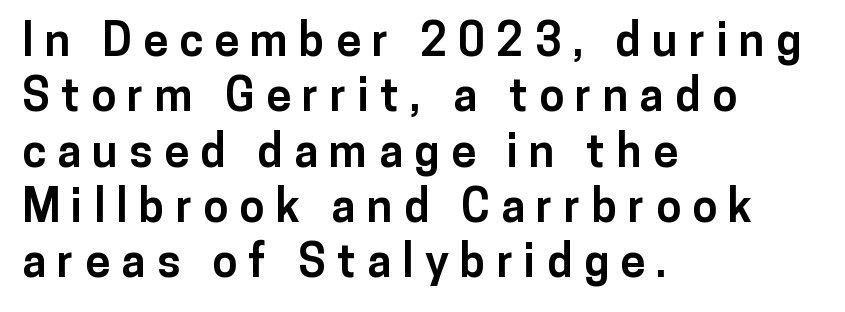
When letters stand straight like this, we call the style roman or upright. Words appear elongated and porous because spacing is wide. Compared with a centered layout, this one pins lines to the left instead. Bold? Absolutely — the strokes are thick and heavy. This sample uses a sans-serif face. The glyphs are unaccompanied by any horizontal stroke below them.
